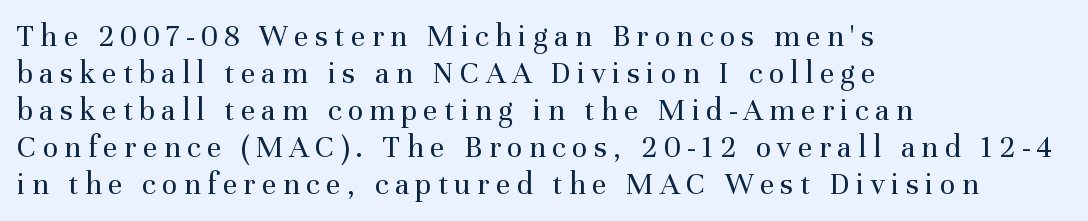
Q: Is the text bold? A: No.
Q: Is the text italic (slanted)? A: No, it is upright.
Q: Is the typeface a serif or a sans-serif typeface? A: Serif.
Q: Is the text underlined? A: No.
Q: How is the paragraph aligned? A: Left-aligned.
Q: Is the spacing between letters normal or unusually wide? A: Unusually wide.
Q: Width (condensed, normal, or wide)? A: Normal.
Q: Stroke contrast? A: Medium.
Q: x-height? A: Medium.
Q: Monospaced? A: No.
